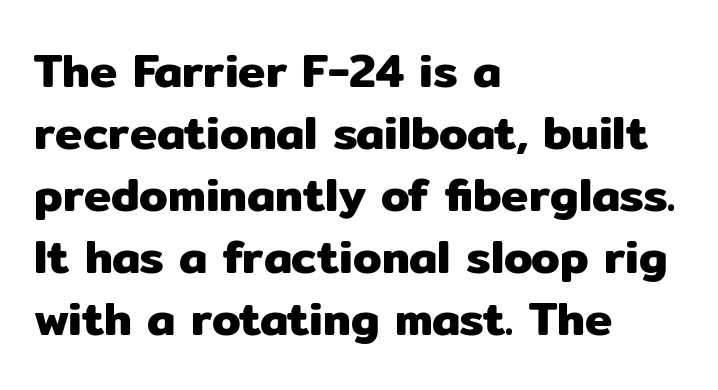
The baseline area is clear. A sans-serif font was chosen for this passage. Observe the ordinary spacing: letters are neighbours, not strangers. Ordinary non-slanted type is in use. These lines stack with their left ends in a neat column. Vertical spacing — default.
